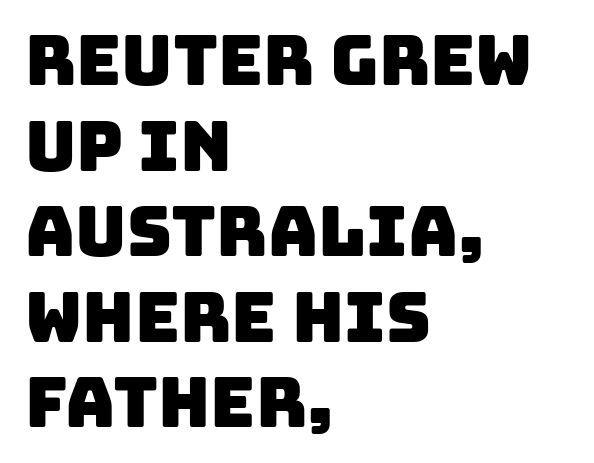
Q: Is the typeface a serif or a sans-serif typeface? A: Sans-serif.
Q: Is the text underlined? A: No.
Q: How is the paragraph aligned? A: Left-aligned.
Q: Is the spacing between letters normal or unusually wide? A: Normal.
Q: Width (condensed, normal, or wide)? A: Normal.
Q: Stroke contrast? A: Low.
Q: x-height? A: Large.
Q: Monospaced? A: No.
